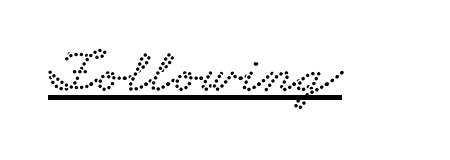
{"serif": "yes", "width": "wide", "stroke_contrast": "low", "x_height": "small", "monospaced": "no", "underline": "yes", "letter_spacing": "normal", "letter_spacing_em": 0.0, "glyph_px": 63}
